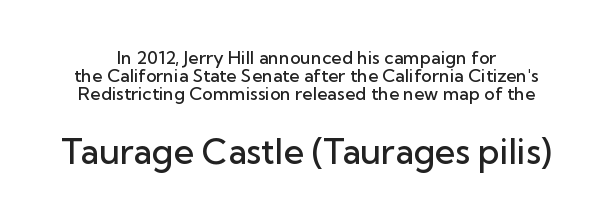
The image shows 35 px semibold sans-serif type, upright; set tight line spacing (1.01x), normal letter spacing, not underlined; the second (bottom) block is 1.94x larger; low stroke contrast and a medium x-height.
